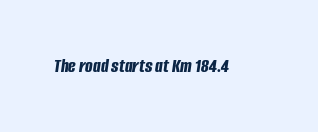
The image shows 20 px bold type, italic (leaning right); set normal letter spacing, not underlined.
